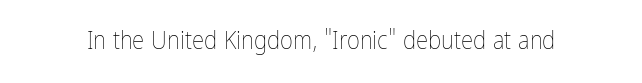
{"italic": "no", "bold": "no", "underline": "no", "letter_spacing": "normal", "letter_spacing_em": 0.0, "glyph_px": 25}
